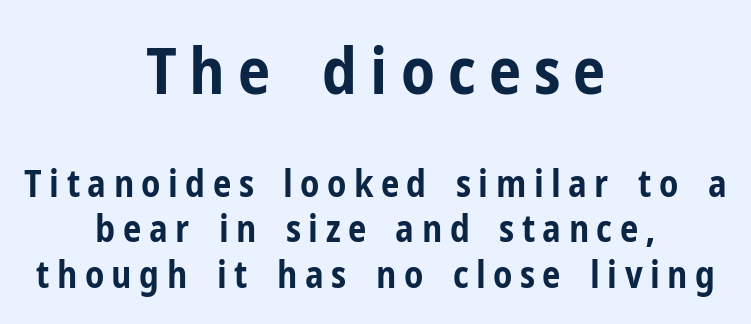
The image shows 65 px bold, condensed sans-serif type, upright; set centered, line spacing 1.24x, unusually wide letter spacing (+0.2 em), not underlined; the first (top) block is 1.76x larger; low stroke contrast and a medium x-height.
